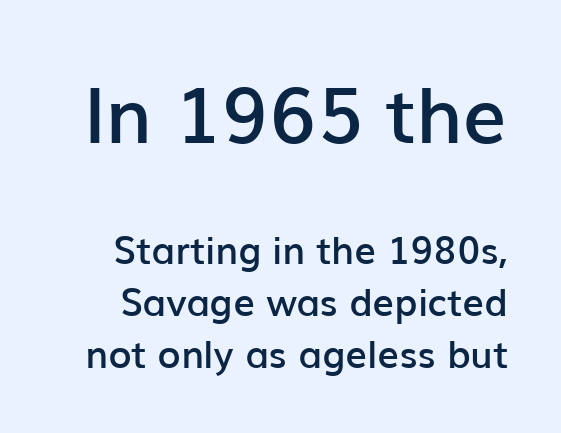
The image shows 77 px semibold sans-serif type, upright; set normal line spacing (1.37x), normal letter spacing, not underlined; the first (top) block is 2.03x larger; low stroke contrast and a medium x-height.
